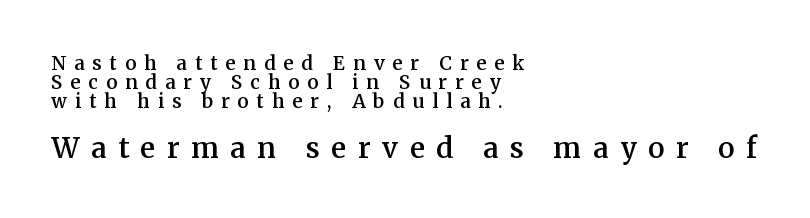
{"serif": "yes", "italic": "no", "bold": "semi", "weight": "semibold", "width": "normal", "stroke_contrast": "medium", "x_height": "medium", "monospaced": "no", "underline": "no", "align": "left", "line_spacing": "tight", "line_spacing_ratio": 1.0, "letter_spacing": "wide", "letter_spacing_em": 0.42, "larger_block": "second", "size_ratio": 1.47, "glyph_px": 28}
